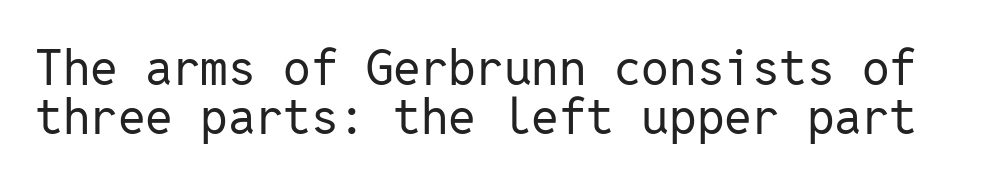
The image shows 49 px regular-weight sans-serif type, upright, monospaced; set tight line spacing (1.0x), normal letter spacing, not underlined; low stroke contrast and a medium x-height.
